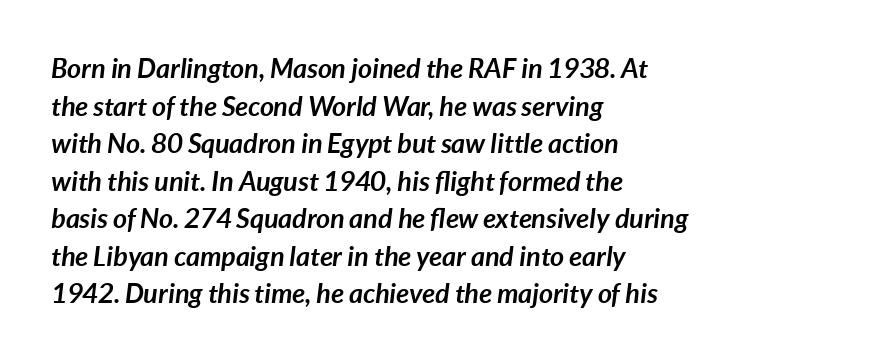
The image shows 27 px bold type, italic (leaning right); set left-aligned, normal line spacing (1.39x), normal letter spacing, not underlined.
